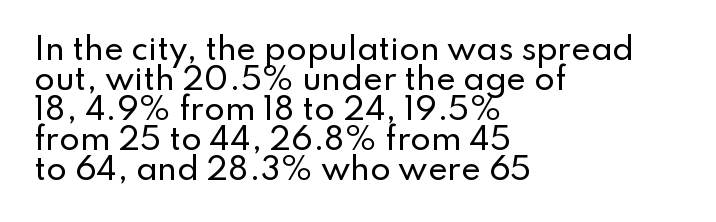
Q: Is the text italic (slanted)? A: No, it is upright.
Q: Is the typeface a serif or a sans-serif typeface? A: Sans-serif.
Q: Is the text underlined? A: No.
Q: How is the paragraph aligned? A: Left-aligned.
Q: Is the spacing between letters normal or unusually wide? A: Normal.
Q: Is the spacing between lines tight, normal or loose? A: Tight.
Q: Width (condensed, normal, or wide)? A: Normal.
Q: Stroke contrast? A: Low.
Q: x-height? A: Small.
Q: Monospaced? A: No.
